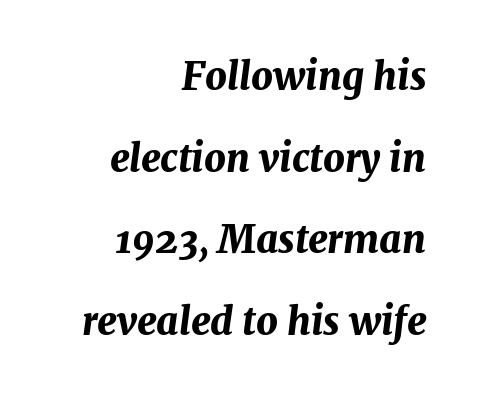
Q: Is the text bold? A: Yes.
Q: Is the text italic (slanted)? A: Yes, it leans right by about 7 degrees.
Q: Is the text underlined? A: No.
Q: How is the paragraph aligned? A: Right-aligned.
Q: Is the spacing between letters normal or unusually wide? A: Normal.
Q: Is the spacing between lines tight, normal or loose? A: Loose.
Q: Width (condensed, normal, or wide)? A: Normal.
Q: Stroke contrast? A: Medium.
Q: x-height? A: Medium.
Q: Monospaced? A: No.
